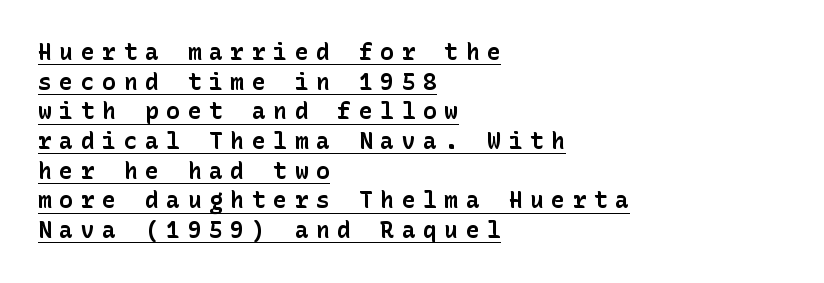
The image shows 23 px bold type, upright; set left-aligned, normal line spacing (1.29x), unusually wide letter spacing (+0.33 em), underlined.
